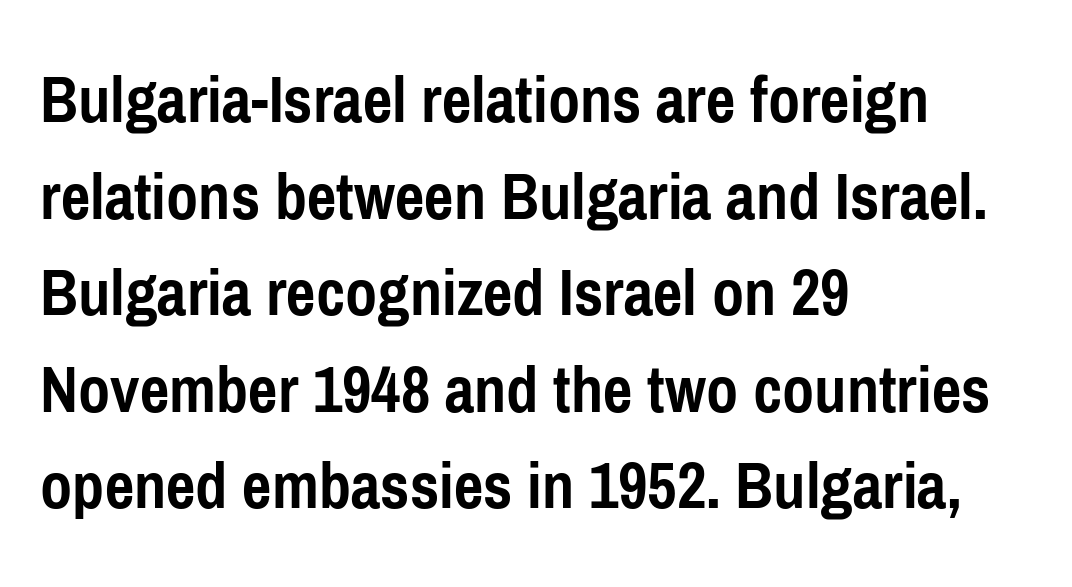
The image shows 70 px semibold, condensed sans-serif type, upright; set left-aligned, normal line spacing (1.38x), normal letter spacing, not underlined; low stroke contrast and a medium x-height.
